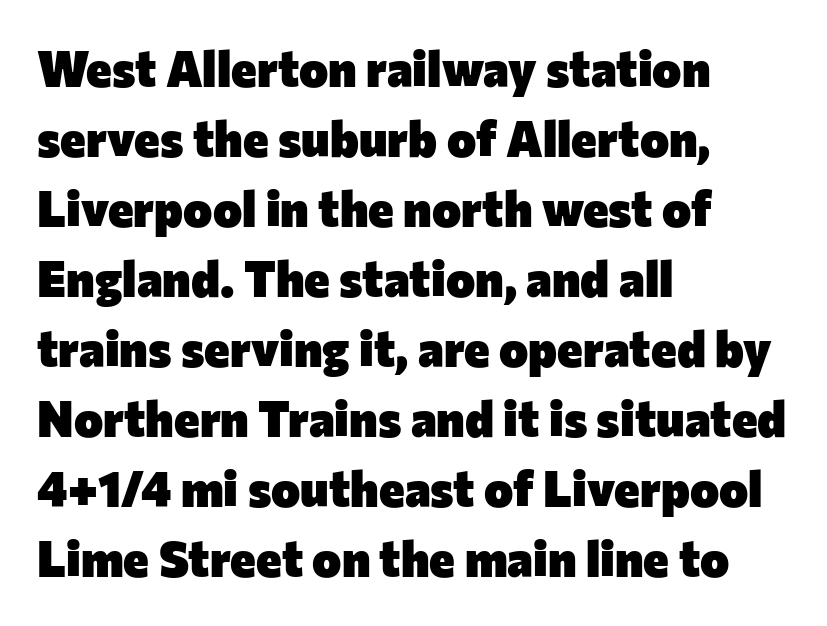
{"serif": "no", "italic": "no", "bold": "yes", "weight": "heavy", "width": "normal", "stroke_contrast": "low", "x_height": "medium", "monospaced": "no", "underline": "no", "align": "left", "line_spacing": "normal", "line_spacing_ratio": 1.43, "letter_spacing": "normal", "letter_spacing_em": 0.0, "glyph_px": 49}
